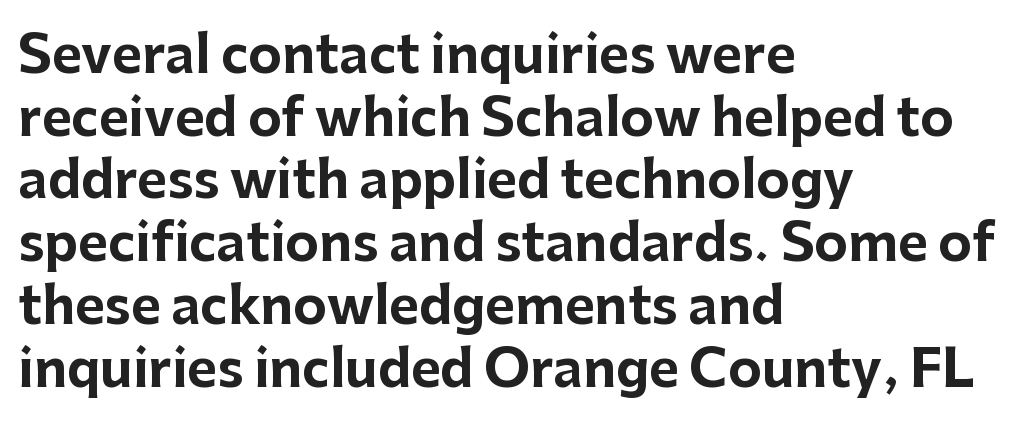
Q: Is the text bold? A: Yes.
Q: Is the text italic (slanted)? A: No, it is upright.
Q: Is the typeface a serif or a sans-serif typeface? A: Sans-serif.
Q: Is the text underlined? A: No.
Q: How is the paragraph aligned? A: Left-aligned.
Q: Is the spacing between letters normal or unusually wide? A: Normal.
Q: Width (condensed, normal, or wide)? A: Normal.
Q: Stroke contrast? A: Low.
Q: x-height? A: Medium.
Q: Monospaced? A: No.
